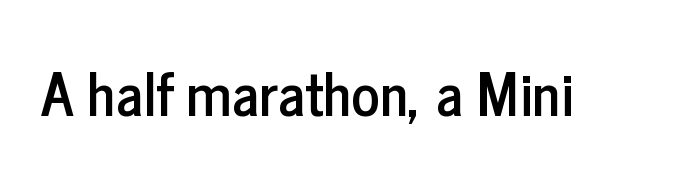
The image shows 59 px condensed sans-serif type, upright; set normal letter spacing, not underlined; low stroke contrast and a medium x-height.
